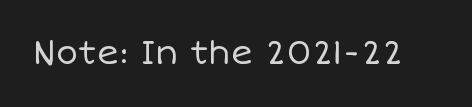
{"italic": "no", "bold": "no", "weight": "regular", "width": "normal", "stroke_contrast": "low", "x_height": "large", "monospaced": "no", "underline": "no", "letter_spacing": "normal", "letter_spacing_em": 0.0, "glyph_px": 33}
